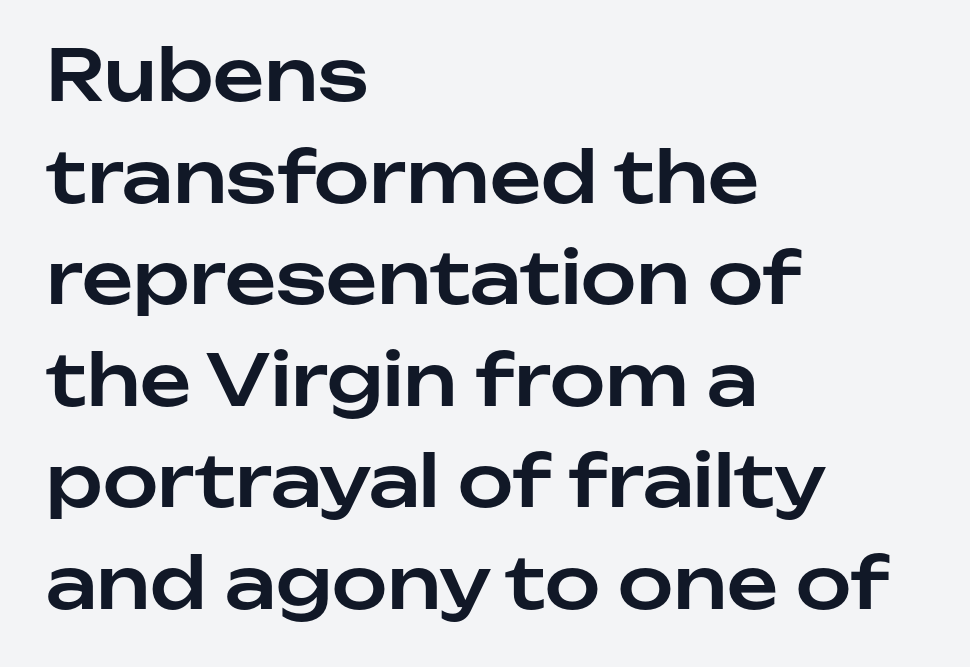
The foot of each line stays bare and open. You could not count columns in this text — the font is proportionally spaced. Style check: upright. The characters display no serif detailing; their extremities are plain. Is the letter spacing exaggerated? No — it looks like the ordinary default. Rows of type keep a routine distance in the vertical direction.
